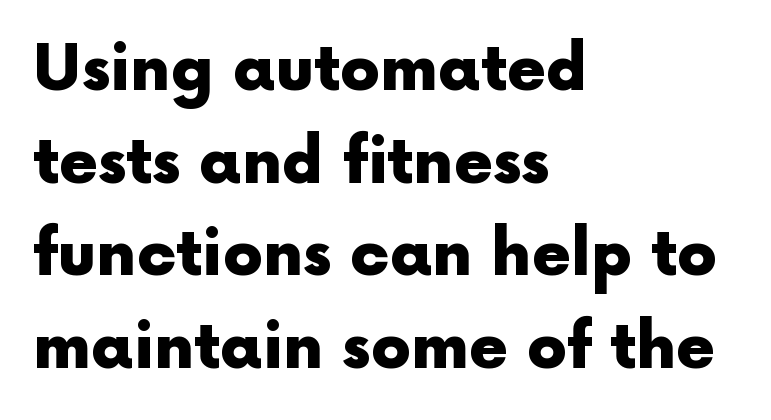
Regular leading. Spacing verdict: proportional, widths tailored to each character. Are there feet on the stems? There aren't — it's a sans. The line texture is even and compact thanks to regular tracking. Designer's note — italics off, roman on. These lines are set flush left with a ragged right edge.
